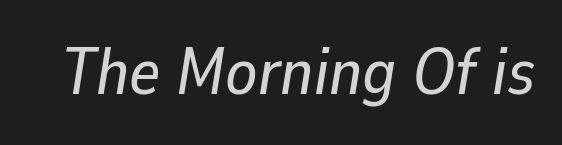
Q: Is the text italic (slanted)? A: Yes, it leans right by about 9 degrees.
Q: Is the text underlined? A: No.
Q: Is the spacing between letters normal or unusually wide? A: Normal.
Q: Width (condensed, normal, or wide)? A: Normal.
Q: Stroke contrast? A: Low.
Q: x-height? A: Medium.
Q: Monospaced? A: No.
